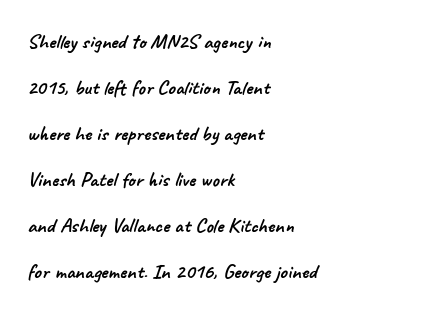
The image shows 21 px text type; set left-aligned, loose line spacing (2.19x), normal letter spacing, not underlined.
